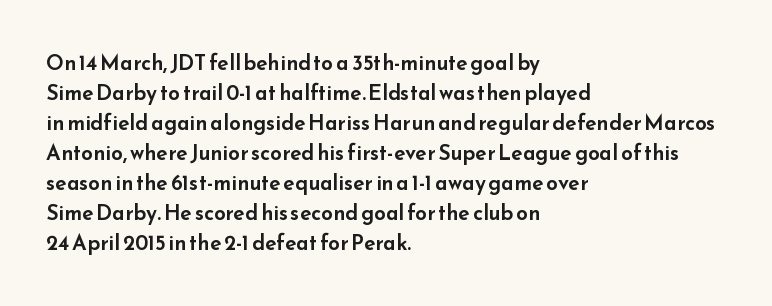
{"italic": "no", "underline": "no", "align": "left", "line_spacing": "normal", "line_spacing_ratio": 1.43, "letter_spacing": "normal", "letter_spacing_em": 0.0, "glyph_px": 21}
